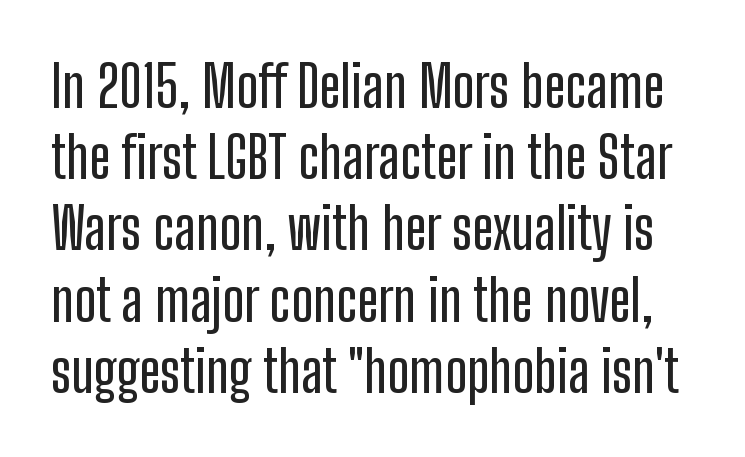
{"serif": "no", "italic": "no", "width": "condensed", "stroke_contrast": "low", "x_height": "medium", "monospaced": "no", "underline": "no", "line_spacing": "normal", "line_spacing_ratio": 1.25, "letter_spacing": "normal", "letter_spacing_em": 0.0, "glyph_px": 57}
